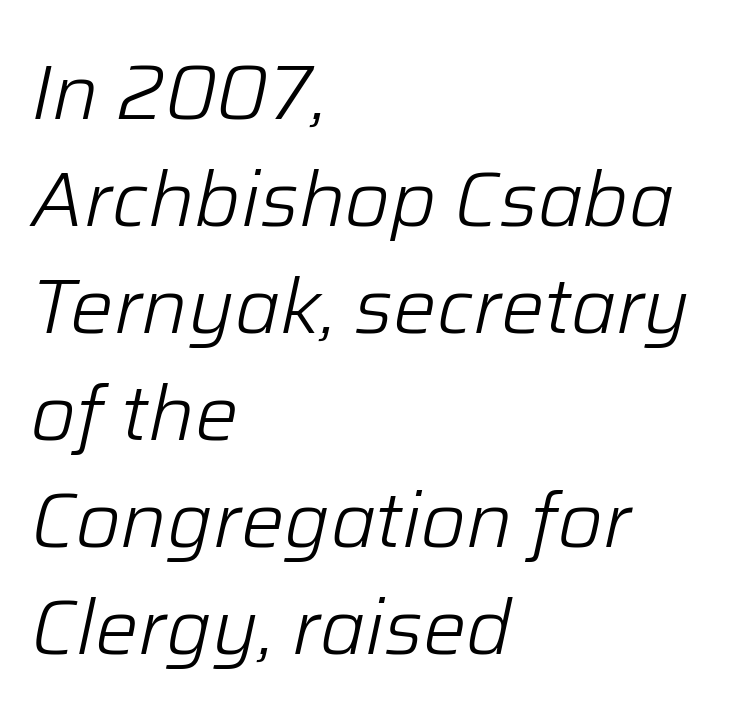
The glyphs are unaccompanied by any horizontal stroke below them. Vertical stems look standard width or narrower in stroke. Line beginnings align vertically; line endings do not. It's the slanting kind of type. The passage shown has conventional tracking throughout. The lines sit at an ordinary, default distance from one another.
